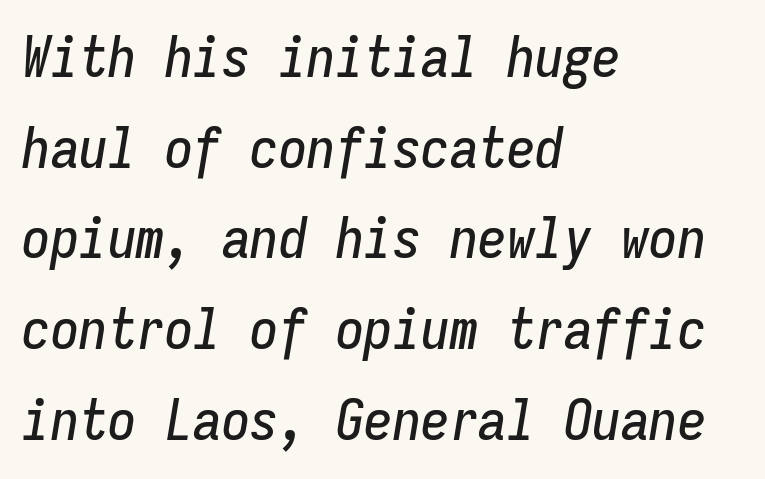
{"italic": "yes", "lean": "right", "slant_degrees": 9, "width": "condensed", "stroke_contrast": "low", "x_height": "medium", "monospaced": "yes", "underline": "no", "align": "left", "line_spacing": "normal", "line_spacing_ratio": 1.59, "letter_spacing": "normal", "letter_spacing_em": 0.0, "glyph_px": 57}
